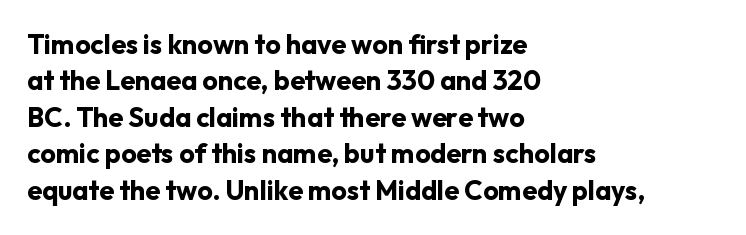
Q: Is the text bold? A: Yes.
Q: Is the text italic (slanted)? A: No, it is upright.
Q: Is the text underlined? A: No.
Q: How is the paragraph aligned? A: Left-aligned.
Q: Is the spacing between letters normal or unusually wide? A: Normal.
Q: Is the spacing between lines tight, normal or loose? A: Normal.
